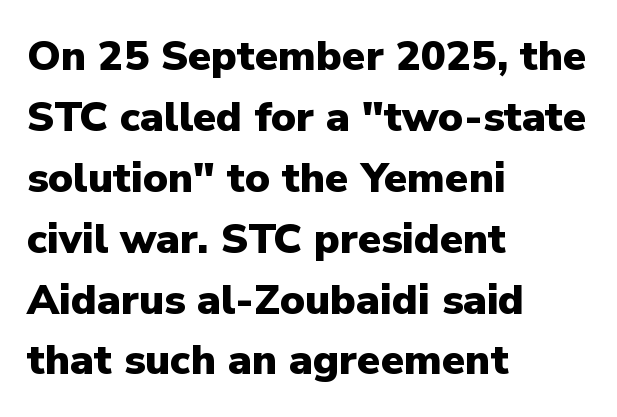
Has an underline been added? It has not. This sample has the flowing, uneven cadence of proportional lettering. These lines are composed in type without serifs. The lettering stays uniformly vertical, giving the passage a roman look. Look at the stroke-to-counter ratio: heavy, a bold.
